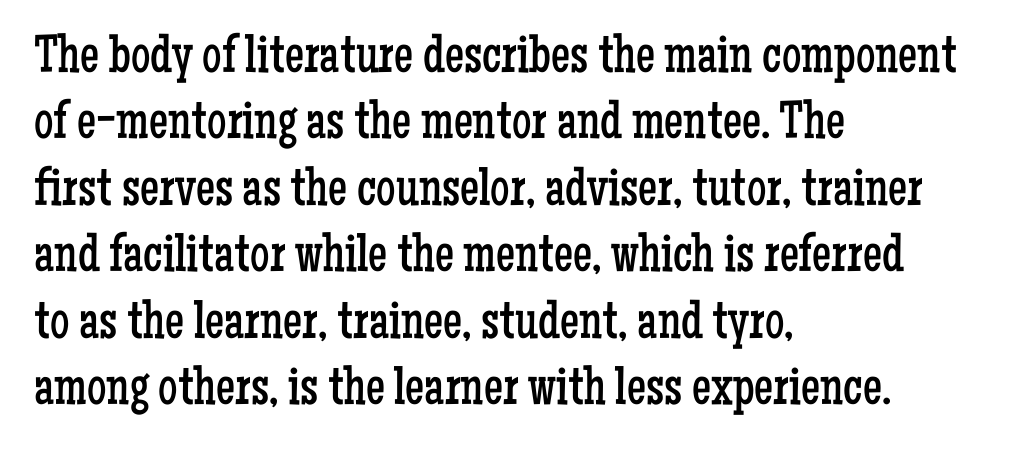
Q: Is the text bold? A: No.
Q: Is the text italic (slanted)? A: No, it is upright.
Q: Is the typeface a serif or a sans-serif typeface? A: Serif.
Q: Is the text underlined? A: No.
Q: How is the paragraph aligned? A: Left-aligned.
Q: Is the spacing between letters normal or unusually wide? A: Normal.
Q: Width (condensed, normal, or wide)? A: Condensed.
Q: Stroke contrast? A: Low.
Q: x-height? A: Medium.
Q: Monospaced? A: No.
